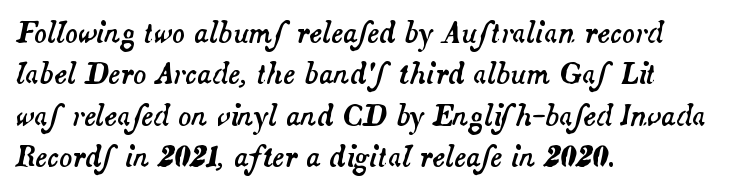
{"italic": "yes", "lean": "right", "slant_degrees": 14, "underline": "no", "align": "left", "line_spacing": "normal", "line_spacing_ratio": 1.53, "letter_spacing": "normal", "letter_spacing_em": 0.0, "glyph_px": 27}
